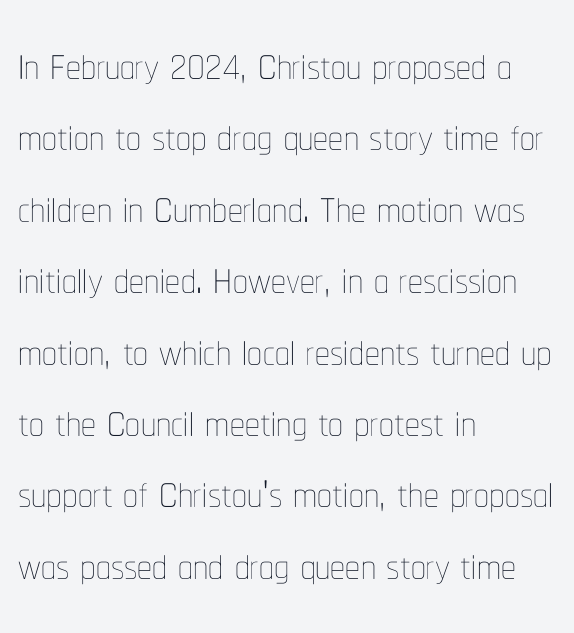
A typesetter would mark this as roman, not italic. One-word summary of the alignment: left. These glyphs show unthickened strokes, regular width or finer. Beneath every word, the page is bare.
